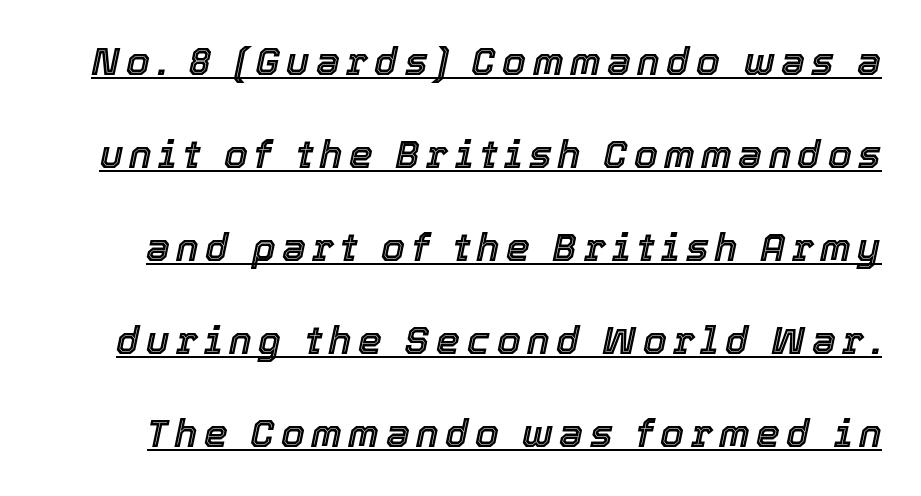
The image shows 38 px text type, italic (leaning right); set loose line spacing (2.45x), underlined; a medium x-height.
